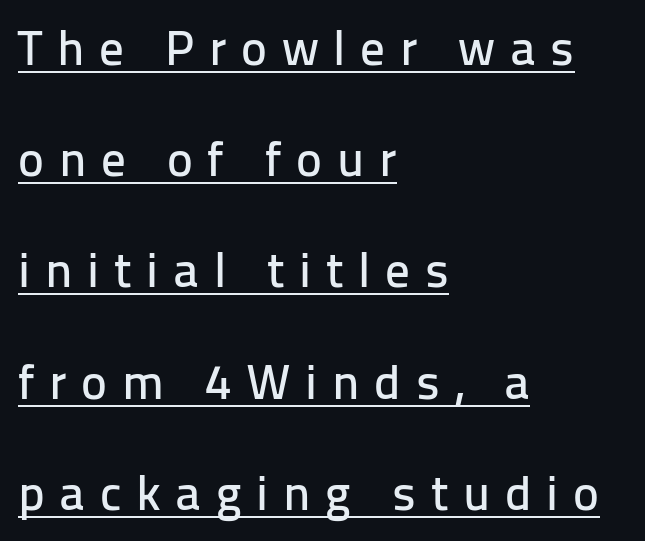
Q: Is the text italic (slanted)? A: No, it is upright.
Q: Is the typeface a serif or a sans-serif typeface? A: Sans-serif.
Q: Is the text underlined? A: Yes.
Q: How is the paragraph aligned? A: Left-aligned.
Q: Is the spacing between letters normal or unusually wide? A: Unusually wide.
Q: Is the spacing between lines tight, normal or loose? A: Loose.
Q: Width (condensed, normal, or wide)? A: Normal.
Q: Stroke contrast? A: Low.
Q: x-height? A: Medium.
Q: Monospaced? A: No.
